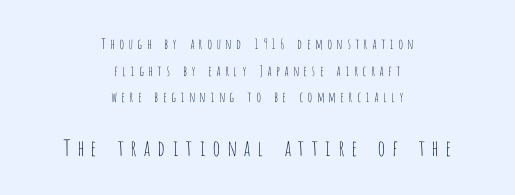
The image shows 22 px text type, upright; set centered, loose line spacing (1.9x), unusually wide letter spacing (+0.27 em), not underlined; the second (bottom) block is 1.57x larger.
